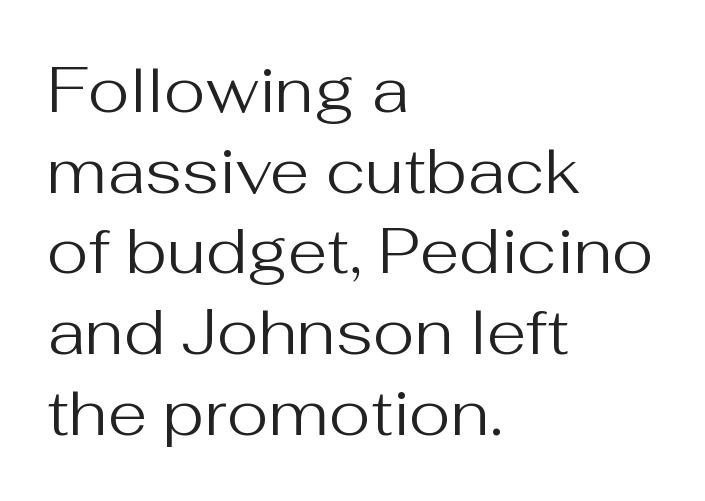
Ascenders rise straight up at ninety degrees. Nobody drew a line under any word here. The passage shown is typeset with a sans-serif family. How would I describe the line gaps? Plain and ordinary. Which margin do the lines hug? The left one — the right edge is uneven. This sample has the flowing, uneven cadence of proportional lettering.
